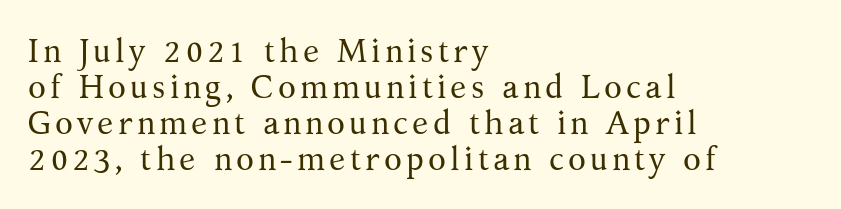
Q: Is the text bold? A: No.
Q: Is the text italic (slanted)? A: No, it is upright.
Q: Is the typeface a serif or a sans-serif typeface? A: Serif.
Q: Is the text underlined? A: No.
Q: How is the paragraph aligned? A: Left-aligned.
Q: Is the spacing between lines tight, normal or loose? A: Tight.
Q: Width (condensed, normal, or wide)? A: Normal.
Q: Stroke contrast? A: Medium.
Q: x-height? A: Medium.
Q: Monospaced? A: No.
